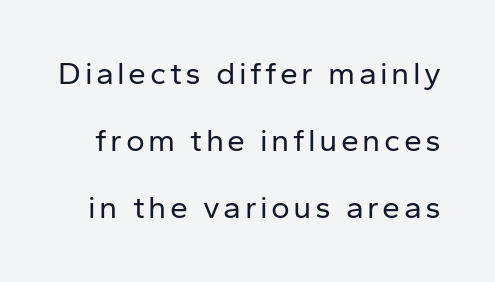
This is not heavy type; no bold has been used. Words float on clear page, feet unadorned. Do the characters align in a grid? No, the font is proportional. Nope, not italic — everything's standing straight. Regarding serifs, this sample does without them.
